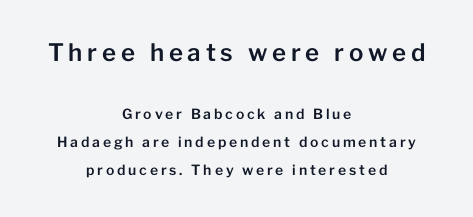
The strip under each line holds only bare page. In terms of leading, this rendering errs on the spacious side. Compare the two chunks: the upper has the greater cap height. These lines were composed using upright roman letters.
